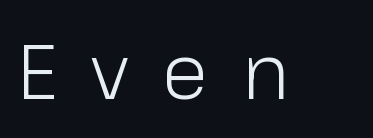
{"serif": "no", "italic": "no", "bold": "no", "weight": "light", "width": "normal", "stroke_contrast": "low", "x_height": "medium", "monospaced": "no", "underline": "no", "letter_spacing": "wide", "letter_spacing_em": 0.44, "glyph_px": 76}
